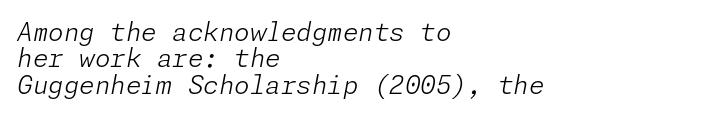
{"italic": "yes", "lean": "right", "slant_degrees": 11, "bold": "no", "underline": "no", "align": "left", "line_spacing": "tight", "line_spacing_ratio": 1.06, "letter_spacing": "normal", "letter_spacing_em": 0.0, "glyph_px": 25}
